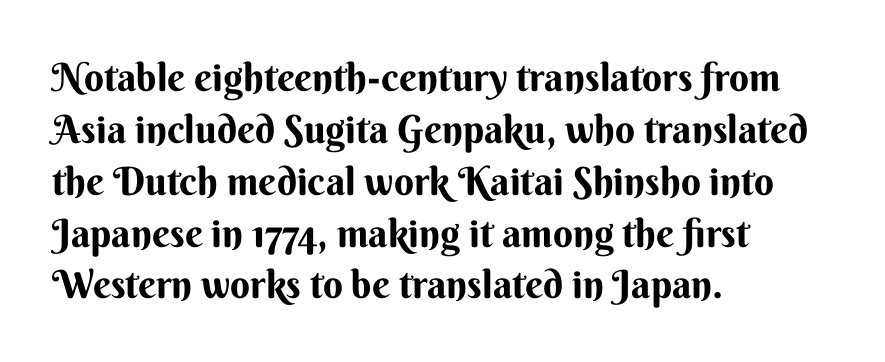
The text block is weighted toward the left margin, trailing off unevenly rightward. How heavy is the stroke? Heavy — this is a bold. Serifs: no, the terminals of the letterforms are clean. The foot of each line stays bare and open.
